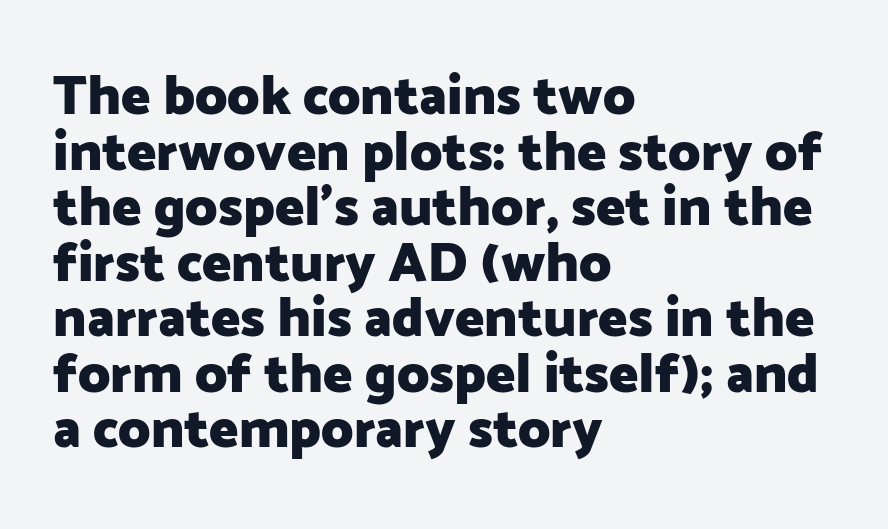
Q: Is the text bold? A: Yes.
Q: Is the text italic (slanted)? A: No, it is upright.
Q: Is the typeface a serif or a sans-serif typeface? A: Sans-serif.
Q: Is the text underlined? A: No.
Q: How is the paragraph aligned? A: Left-aligned.
Q: Is the spacing between letters normal or unusually wide? A: Normal.
Q: Is the spacing between lines tight, normal or loose? A: Tight.
Q: Width (condensed, normal, or wide)? A: Normal.
Q: Stroke contrast? A: Low.
Q: x-height? A: Medium.
Q: Monospaced? A: No.
